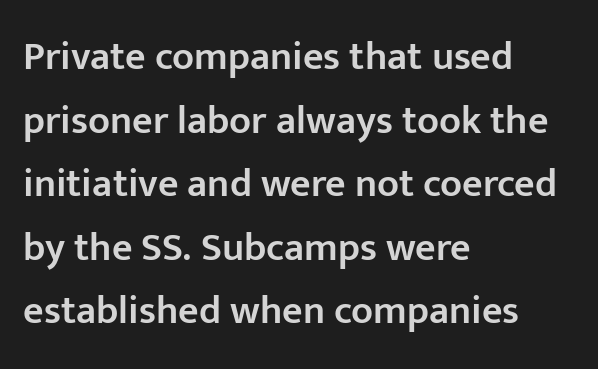
Q: Is the text bold? A: Semi-bold.
Q: Is the text italic (slanted)? A: No, it is upright.
Q: Is the typeface a serif or a sans-serif typeface? A: Sans-serif.
Q: Is the text underlined? A: No.
Q: How is the paragraph aligned? A: Left-aligned.
Q: Is the spacing between letters normal or unusually wide? A: Normal.
Q: Is the spacing between lines tight, normal or loose? A: Normal.
Q: Width (condensed, normal, or wide)? A: Normal.
Q: Stroke contrast? A: Low.
Q: x-height? A: Medium.
Q: Monospaced? A: No.
